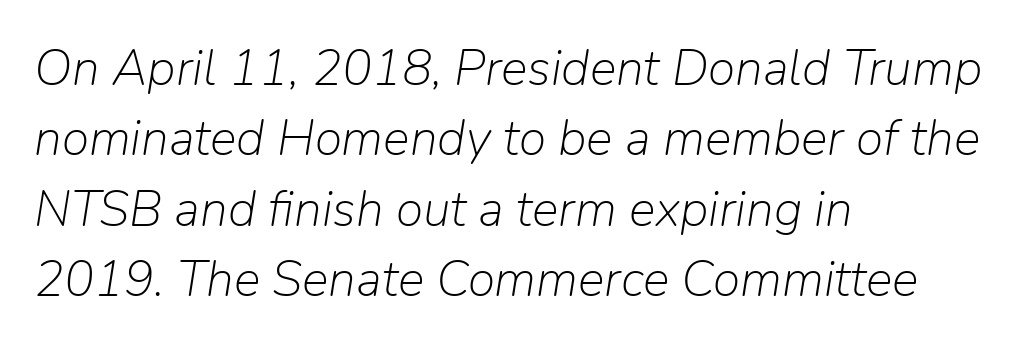
The image shows 50 px light type, italic (leaning right); set left-aligned, normal line spacing (1.41x), normal letter spacing, not underlined; low stroke contrast and a medium x-height.
